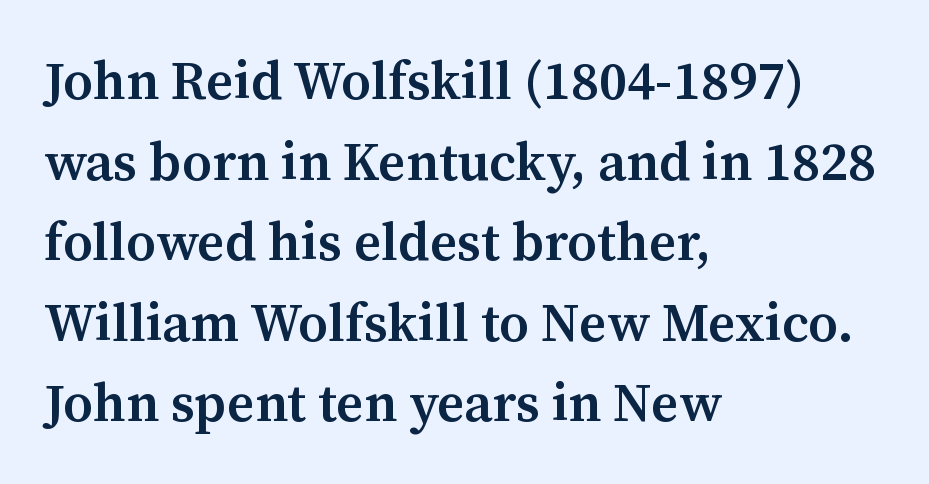
What weight is shown? A semibold, between regular and bold. Inter-character spacing is left at the font's built-in metrics. You can tell it's not italic because the verticals are truly vertical. Vertical spacing — default. Looks like regular typesetting: each glyph gets only the width it needs.
